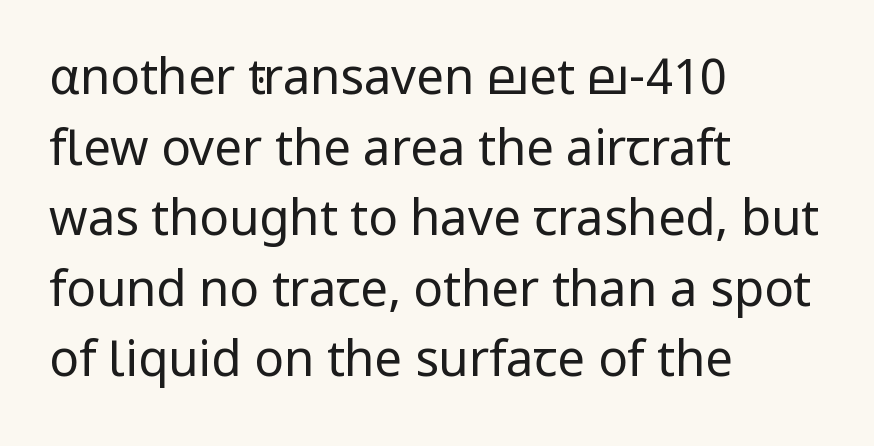
Q: Is the text bold? A: No.
Q: Is the text italic (slanted)? A: No, it is upright.
Q: Is the typeface a serif or a sans-serif typeface? A: Sans-serif.
Q: Is the text underlined? A: No.
Q: How is the paragraph aligned? A: Left-aligned.
Q: Is the spacing between letters normal or unusually wide? A: Normal.
Q: Is the spacing between lines tight, normal or loose? A: Normal.
Q: Width (condensed, normal, or wide)? A: Normal.
Q: Stroke contrast? A: Low.
Q: x-height? A: Medium.
Q: Monospaced? A: No.
